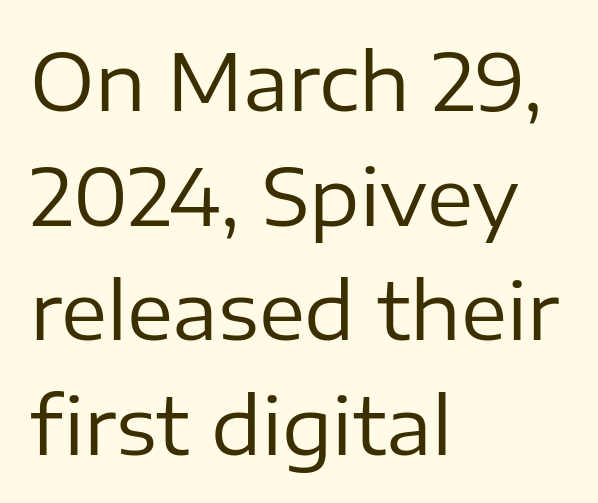
The image shows 78 px regular-weight sans-serif type, upright; set left-aligned, normal line spacing (1.47x), normal letter spacing, not underlined; low stroke contrast and a medium x-height.
